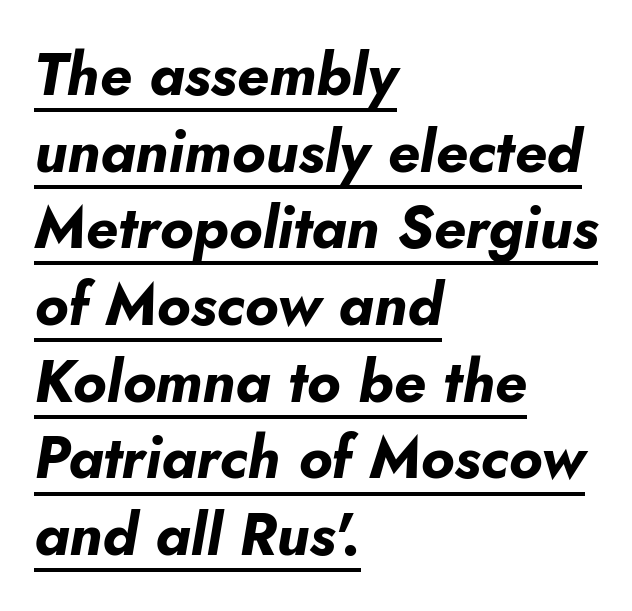
{"italic": "yes", "lean": "right", "slant_degrees": 10, "bold": "yes", "weight": "bold", "width": "normal", "stroke_contrast": "low", "x_height": "small", "monospaced": "no", "underline": "yes", "align": "left", "line_spacing": "normal", "line_spacing_ratio": 1.3, "letter_spacing": "normal", "letter_spacing_em": 0.0, "glyph_px": 59}
